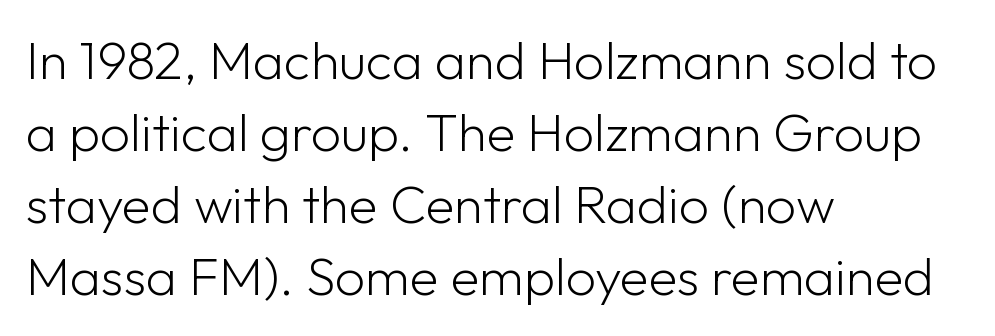
The image shows 53 px light sans-serif type, upright; set left-aligned, normal line spacing (1.36x), normal letter spacing, not underlined; low stroke contrast and a medium x-height.
